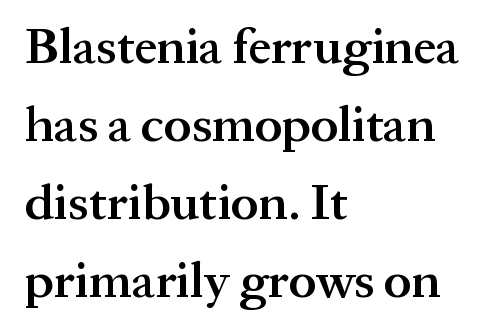
Q: Is the text bold? A: Semi-bold.
Q: Is the text italic (slanted)? A: No, it is upright.
Q: Is the typeface a serif or a sans-serif typeface? A: Serif.
Q: Is the text underlined? A: No.
Q: How is the paragraph aligned? A: Left-aligned.
Q: Is the spacing between letters normal or unusually wide? A: Normal.
Q: Is the spacing between lines tight, normal or loose? A: Normal.
Q: Width (condensed, normal, or wide)? A: Normal.
Q: Stroke contrast? A: Medium.
Q: x-height? A: Medium.
Q: Monospaced? A: No.
